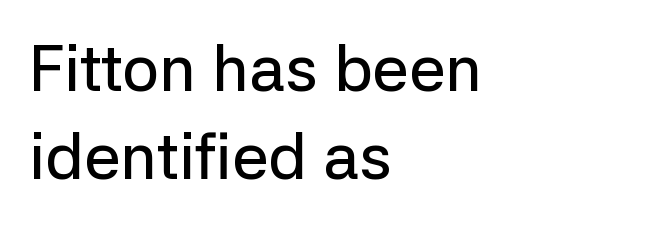
Q: Is the text italic (slanted)? A: No, it is upright.
Q: Is the typeface a serif or a sans-serif typeface? A: Sans-serif.
Q: Is the text underlined? A: No.
Q: How is the paragraph aligned? A: Left-aligned.
Q: Is the spacing between letters normal or unusually wide? A: Normal.
Q: Is the spacing between lines tight, normal or loose? A: Normal.
Q: Width (condensed, normal, or wide)? A: Normal.
Q: Stroke contrast? A: Low.
Q: x-height? A: Medium.
Q: Monospaced? A: No.
